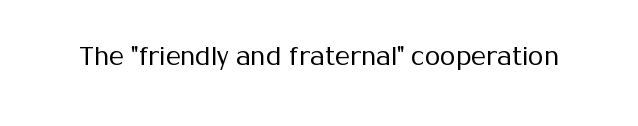
Q: Is the text bold? A: No.
Q: Is the text italic (slanted)? A: No, it is upright.
Q: Is the text underlined? A: No.
Q: Is the spacing between letters normal or unusually wide? A: Normal.
